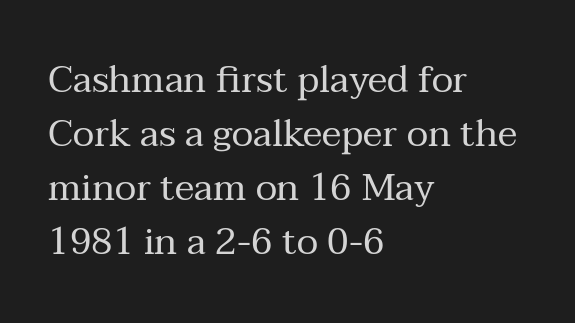
{"serif": "yes", "italic": "no", "bold": "no", "weight": "regular", "width": "normal", "stroke_contrast": "medium", "x_height": "medium", "monospaced": "no", "underline": "no", "align": "left", "line_spacing": "normal", "line_spacing_ratio": 1.46, "letter_spacing": "normal", "letter_spacing_em": 0.0, "glyph_px": 37}
